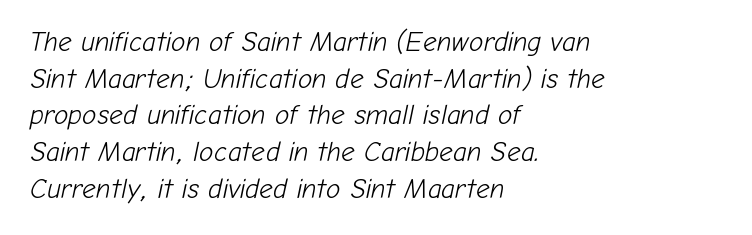
Quick note: underline off. The passage shown has conventional tracking throughout. Is the type heavy? It reads as light-to-regular instead. Slant detected: the letters are inclined. Vertically, the passage feels balanced, rows spaced as you'd expect. Casual observation: everything's shoved over to the left.
